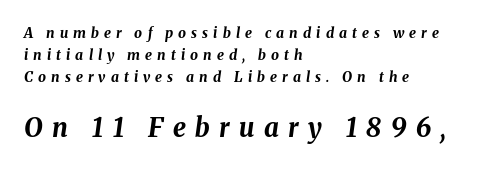
Q: Is the text bold? A: Yes.
Q: Is the text italic (slanted)? A: Yes, it leans right by about 8 degrees.
Q: Is the text underlined? A: No.
Q: How is the paragraph aligned? A: Left-aligned.
Q: Is the spacing between letters normal or unusually wide? A: Unusually wide.
Q: Is the spacing between lines tight, normal or loose? A: Normal.
Q: Which block of text is set in a larger size, the first (top) or the second (bottom)? A: The second (bottom) one.
